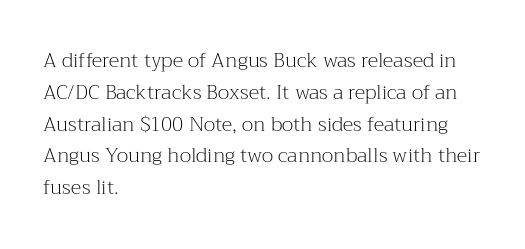
Q: Is the text bold? A: No.
Q: Is the text italic (slanted)? A: No, it is upright.
Q: Is the text underlined? A: No.
Q: How is the paragraph aligned? A: Left-aligned.
Q: Is the spacing between letters normal or unusually wide? A: Normal.
Q: Is the spacing between lines tight, normal or loose? A: Normal.
